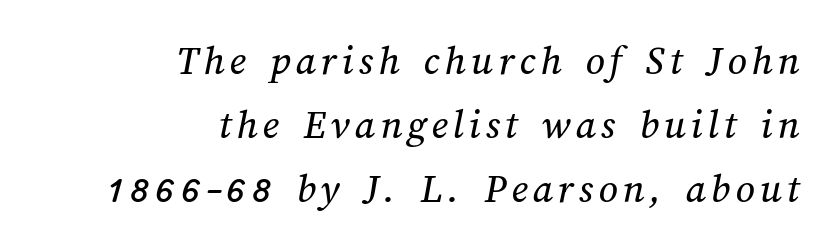
The rendering uses natural spacing where letterforms have individual widths. Line endings align vertically; line beginnings do not. Just letters on the line, the space beneath them empty. The rendering uses a moderate line-height, typical for paragraphs.
